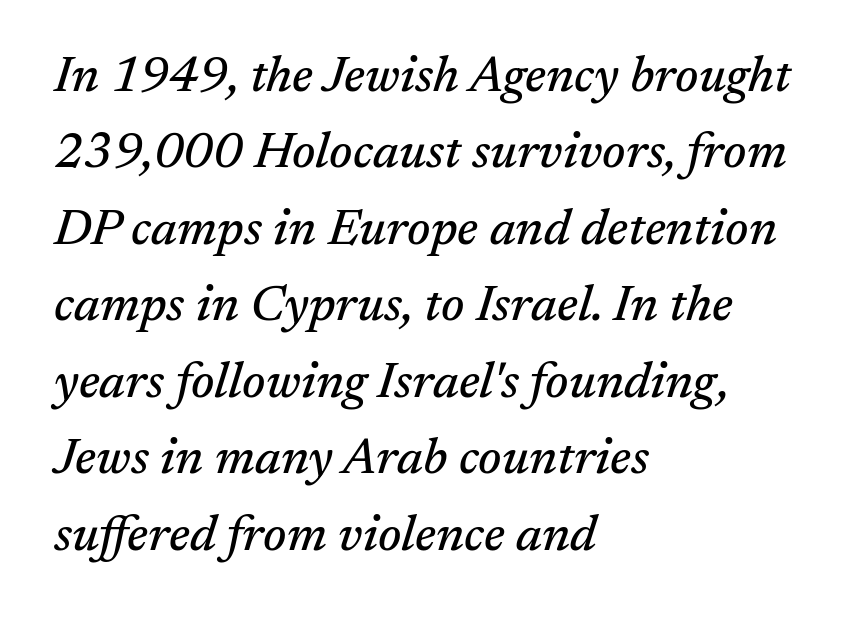
{"serif": "yes", "italic": "yes", "lean": "right", "slant_degrees": 17, "width": "normal", "stroke_contrast": "medium", "x_height": "medium", "monospaced": "no", "underline": "no", "align": "left", "line_spacing": "normal", "line_spacing_ratio": 1.53, "letter_spacing": "normal", "letter_spacing_em": 0.0, "glyph_px": 50}
